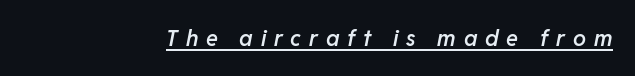
{"italic": "yes", "lean": "right", "slant_degrees": 11, "bold": "semi", "underline": "yes", "letter_spacing": "wide", "letter_spacing_em": 0.36, "glyph_px": 22}
